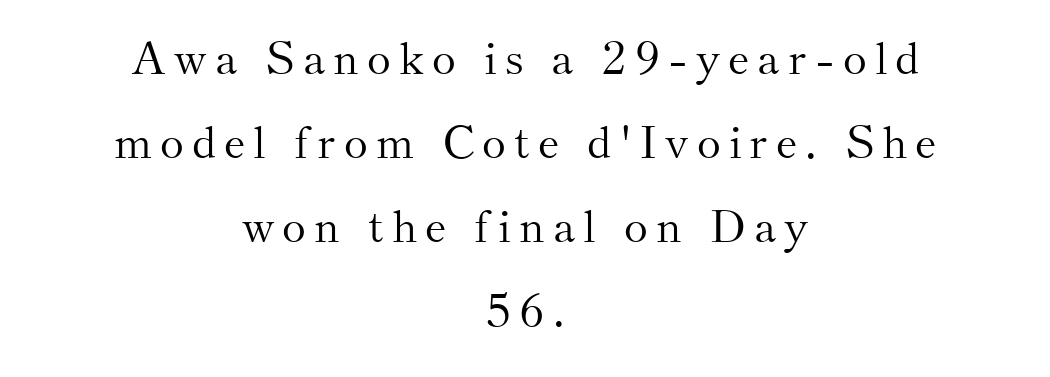
The image shows 45 px light serif type, upright; set centered, line spacing 1.87x, not underlined; medium stroke contrast and a small x-height.
